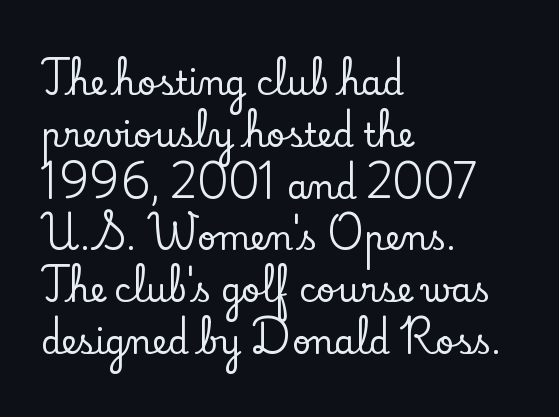
Q: Is the text italic (slanted)? A: No, it is upright.
Q: Is the typeface a serif or a sans-serif typeface? A: Serif.
Q: Is the text underlined? A: No.
Q: How is the paragraph aligned? A: Left-aligned.
Q: Is the spacing between letters normal or unusually wide? A: Normal.
Q: Is the spacing between lines tight, normal or loose? A: Normal.
Q: Width (condensed, normal, or wide)? A: Normal.
Q: Stroke contrast? A: Low.
Q: x-height? A: Small.
Q: Monospaced? A: No.
